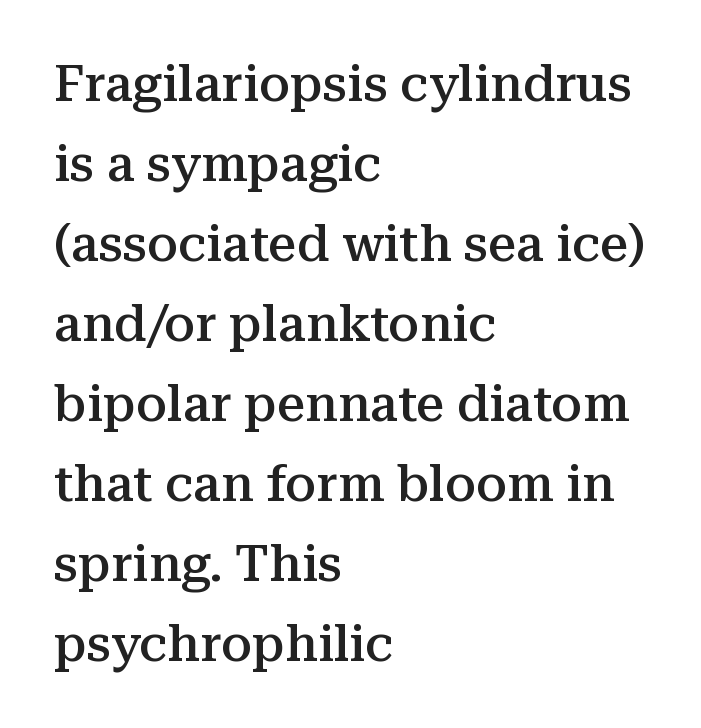
Q: Is the text bold? A: Semi-bold.
Q: Is the text italic (slanted)? A: No, it is upright.
Q: Is the typeface a serif or a sans-serif typeface? A: Serif.
Q: Is the text underlined? A: No.
Q: How is the paragraph aligned? A: Left-aligned.
Q: Is the spacing between letters normal or unusually wide? A: Normal.
Q: Is the spacing between lines tight, normal or loose? A: Normal.
Q: Width (condensed, normal, or wide)? A: Normal.
Q: Stroke contrast? A: Medium.
Q: x-height? A: Medium.
Q: Monospaced? A: No.
